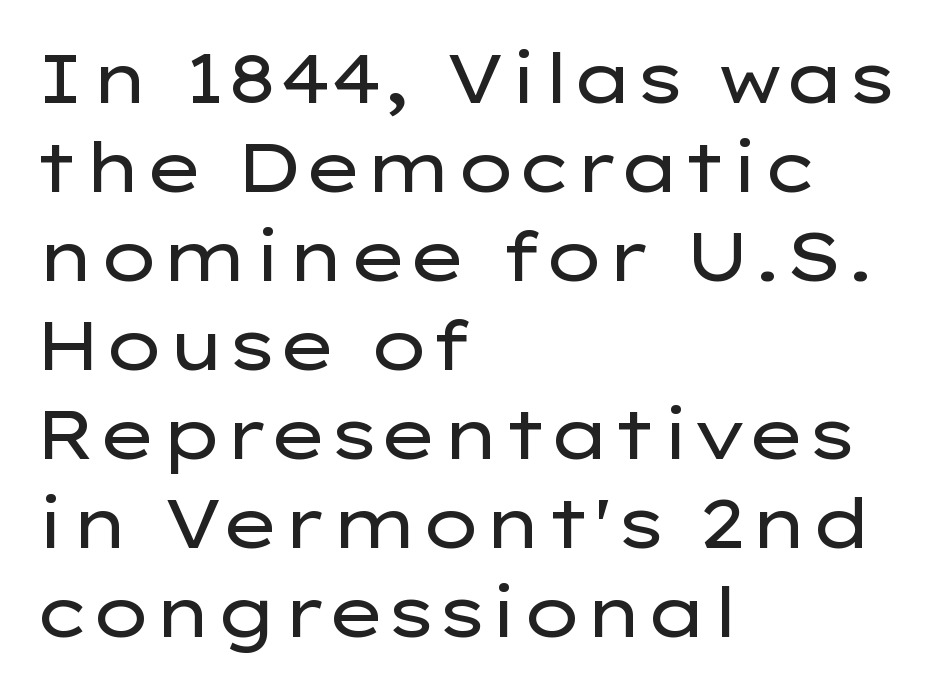
Q: Is the text bold? A: No.
Q: Is the text italic (slanted)? A: No, it is upright.
Q: Is the typeface a serif or a sans-serif typeface? A: Sans-serif.
Q: Is the text underlined? A: No.
Q: How is the paragraph aligned? A: Left-aligned.
Q: Is the spacing between letters normal or unusually wide? A: Normal.
Q: Is the spacing between lines tight, normal or loose? A: Normal.
Q: Width (condensed, normal, or wide)? A: Wide.
Q: Stroke contrast? A: Low.
Q: x-height? A: Medium.
Q: Monospaced? A: No.
